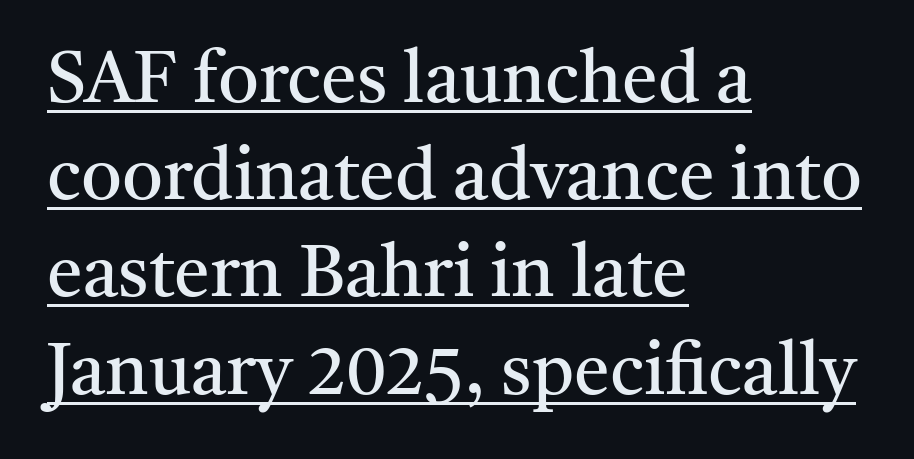
Q: Is the text bold? A: No.
Q: Is the text italic (slanted)? A: No, it is upright.
Q: Is the typeface a serif or a sans-serif typeface? A: Serif.
Q: Is the text underlined? A: Yes.
Q: How is the paragraph aligned? A: Left-aligned.
Q: Is the spacing between letters normal or unusually wide? A: Normal.
Q: Is the spacing between lines tight, normal or loose? A: Normal.
Q: Width (condensed, normal, or wide)? A: Normal.
Q: Stroke contrast? A: Medium.
Q: x-height? A: Medium.
Q: Monospaced? A: No.
